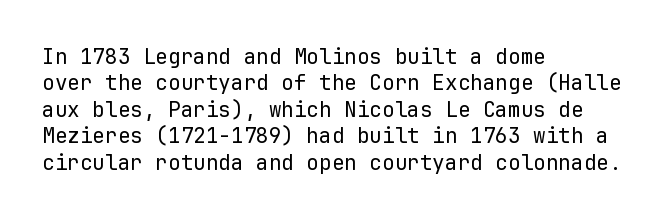
Q: Is the text bold? A: No.
Q: Is the text italic (slanted)? A: No, it is upright.
Q: Is the text underlined? A: No.
Q: How is the paragraph aligned? A: Left-aligned.
Q: Is the spacing between letters normal or unusually wide? A: Normal.
Q: Is the spacing between lines tight, normal or loose? A: Normal.
